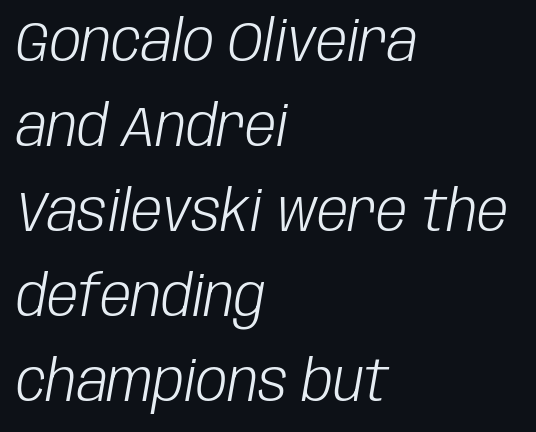
A quiet, ordinary-to-light weight characterises the typeface. Vertically, the passage feels balanced, rows spaced as you'd expect. Compared with typical body copy, the letter spacing here is the same. Is this a fixed-width face? No — the glyphs have proportional, varying widths.
